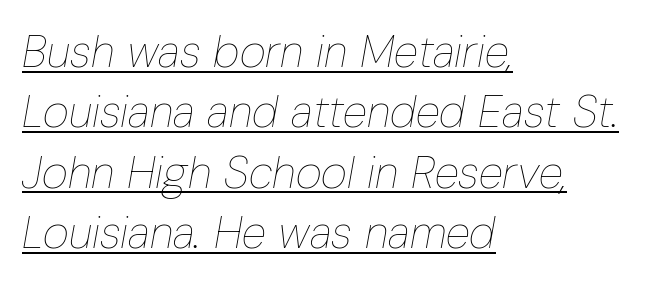
Q: Is the text bold? A: No.
Q: Is the text italic (slanted)? A: Yes, it leans right by about 10 degrees.
Q: Is the text underlined? A: Yes.
Q: How is the paragraph aligned? A: Left-aligned.
Q: Is the spacing between letters normal or unusually wide? A: Normal.
Q: Is the spacing between lines tight, normal or loose? A: Normal.
Q: Width (condensed, normal, or wide)? A: Condensed.
Q: Stroke contrast? A: Low.
Q: x-height? A: Medium.
Q: Monospaced? A: No.
